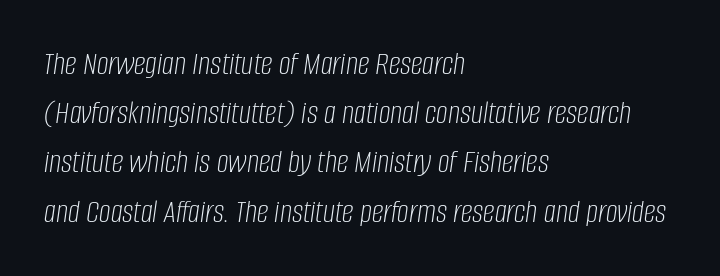
Q: Is the text bold? A: No.
Q: Is the text italic (slanted)? A: Yes, it leans right by about 8 degrees.
Q: Is the text underlined? A: No.
Q: How is the paragraph aligned? A: Left-aligned.
Q: Is the spacing between letters normal or unusually wide? A: Normal.
Q: Is the spacing between lines tight, normal or loose? A: Normal.
Q: Width (condensed, normal, or wide)? A: Condensed.
Q: Stroke contrast? A: Low.
Q: x-height? A: Large.
Q: Monospaced? A: No.
